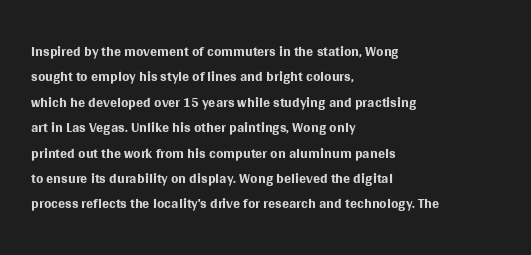
Q: Is the text bold? A: No.
Q: Is the text italic (slanted)? A: No, it is upright.
Q: Is the text underlined? A: No.
Q: How is the paragraph aligned? A: Left-aligned.
Q: Is the spacing between letters normal or unusually wide? A: Normal.
